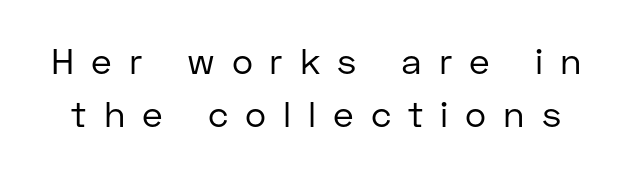
{"serif": "no", "italic": "no", "bold": "no", "weight": "regular", "width": "normal", "stroke_contrast": "low", "x_height": "medium", "monospaced": "no", "underline": "no", "line_spacing": "normal", "line_spacing_ratio": 1.48, "letter_spacing": "wide", "letter_spacing_em": 0.47, "glyph_px": 36}
